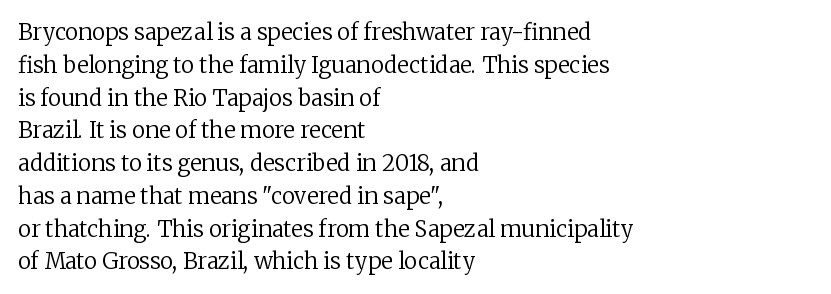
Descender tails drop into unmarked territory. Vertically, the passage feels balanced, rows spaced as you'd expect. The typesetter chose a ragged-right arrangement here. The typography opts for an upright posture over an oblique one. The rendering keeps characters at their native spacing. Stroke mass is kept to a normal reading level or below.
